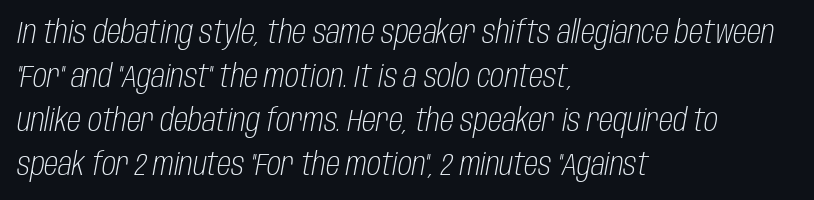
Look at the tracking — it's just the regular setting, nothing added. Left-aligned paragraph, ragged on the right. Think of a printed novel: that variable character pitch is what you see here. A clean baseline with only descenders dipping below it. On a weight scale, this lands at 450 or below.
